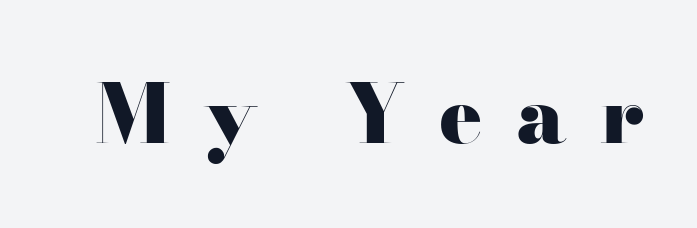
{"serif": "yes", "italic": "no", "bold": "yes", "weight": "heavy", "width": "wide", "stroke_contrast": "high", "x_height": "small", "monospaced": "no", "underline": "no", "letter_spacing": "wide", "letter_spacing_em": 0.42, "glyph_px": 80}
